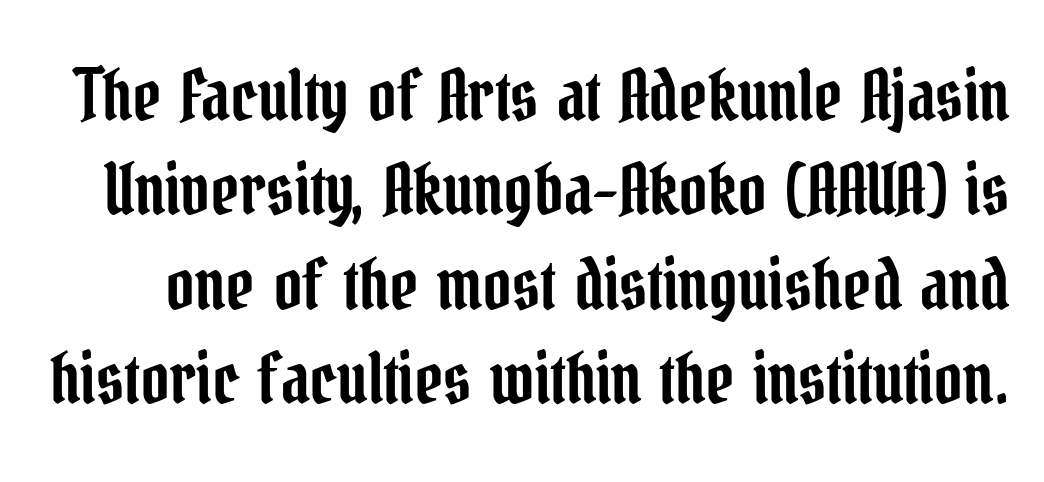
The image shows 70 px condensed serif type, upright; set normal line spacing (1.35x), normal letter spacing, not underlined; low stroke contrast and a medium x-height.
